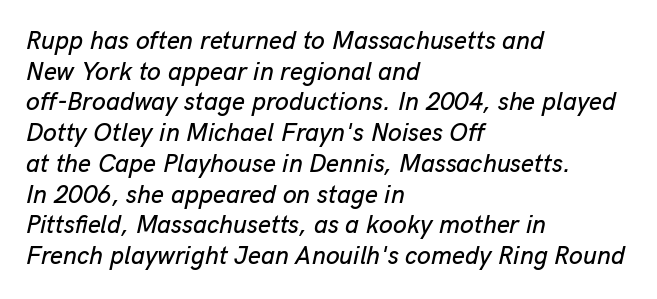
{"italic": "yes", "lean": "right", "slant_degrees": 13, "underline": "no", "align": "left", "line_spacing_ratio": 1.23, "letter_spacing": "normal", "letter_spacing_em": 0.0, "glyph_px": 25}
